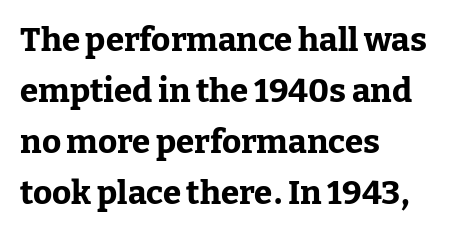
The image shows 33 px bold serif type, upright; set left-aligned, normal line spacing (1.55x), normal letter spacing, not underlined; low stroke contrast and a medium x-height.
